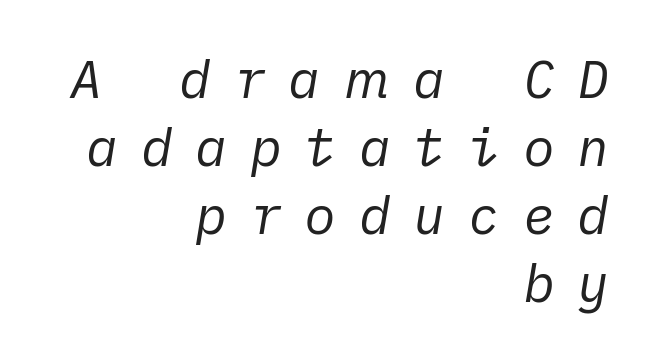
The image shows 53 px regular-weight type, italic (leaning right); set right-aligned, normal line spacing (1.28x), unusually wide letter spacing (+0.43 em), not underlined; low stroke contrast and a medium x-height.
